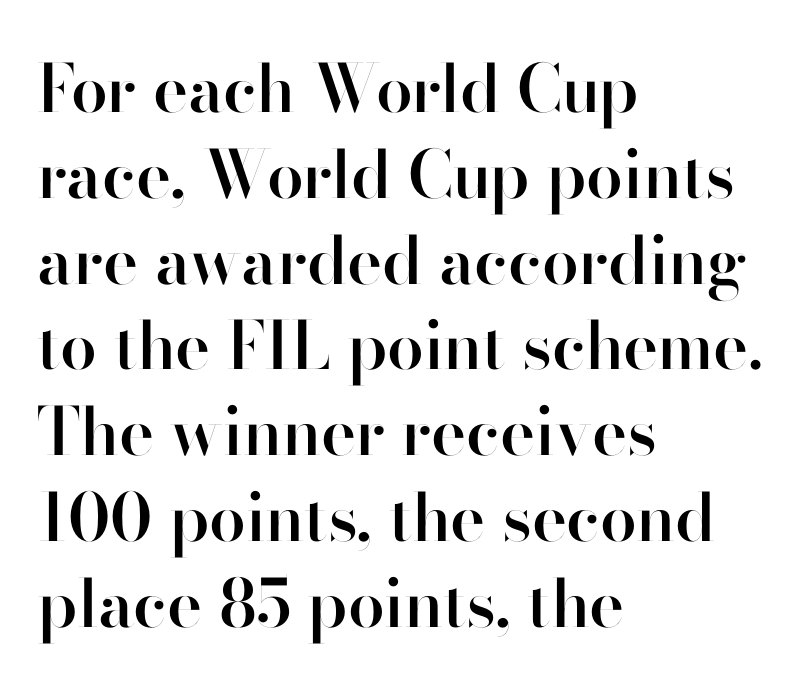
Q: Is the text bold? A: Semi-bold.
Q: Is the text italic (slanted)? A: No, it is upright.
Q: Is the typeface a serif or a sans-serif typeface? A: Sans-serif.
Q: Is the text underlined? A: No.
Q: How is the paragraph aligned? A: Left-aligned.
Q: Is the spacing between letters normal or unusually wide? A: Normal.
Q: Is the spacing between lines tight, normal or loose? A: Normal.
Q: Width (condensed, normal, or wide)? A: Normal.
Q: Stroke contrast? A: High.
Q: x-height? A: Small.
Q: Monospaced? A: No.
